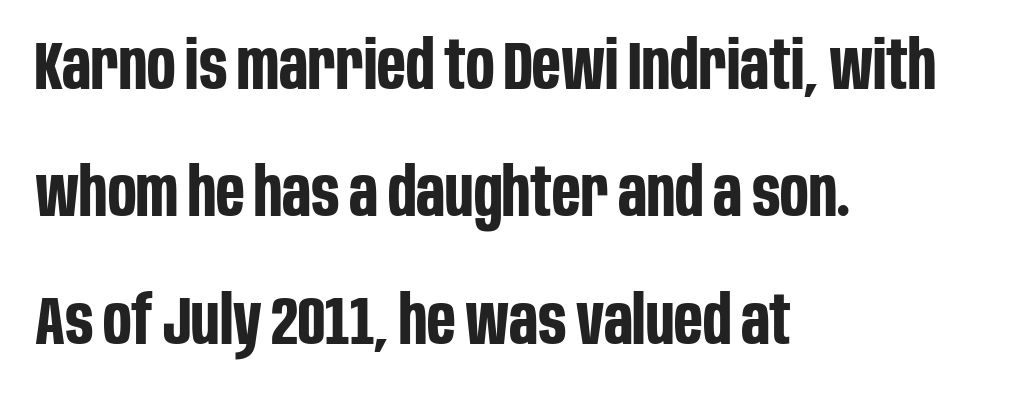
Posture: straight, roman, zero tilt. Character widths vary here, with narrow letters taking less room than wide ones. Underline: absent. Typographically, this falls in the sans-serif category.
